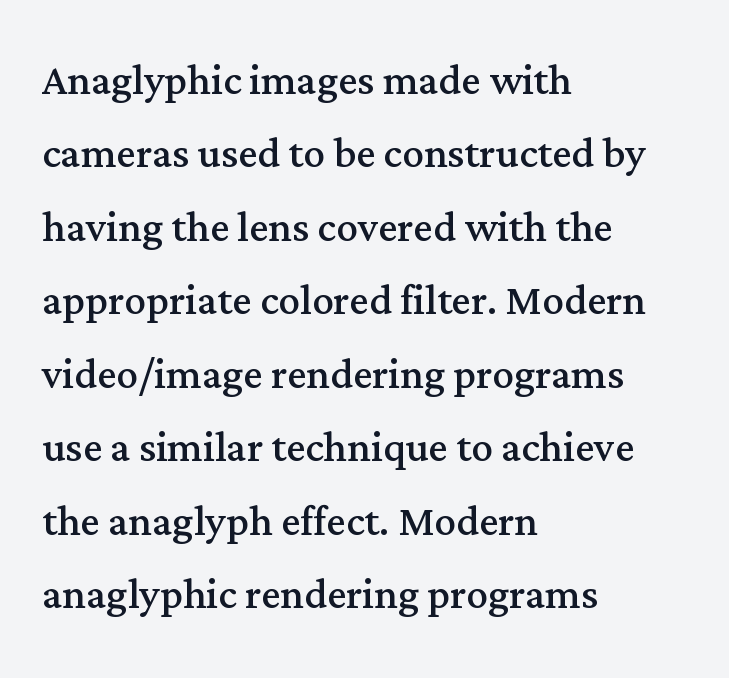
{"serif": "yes", "italic": "no", "bold": "no", "weight": "regular", "width": "normal", "stroke_contrast": "medium", "x_height": "medium", "monospaced": "no", "underline": "no", "align": "left", "line_spacing": "normal", "line_spacing_ratio": 1.36, "letter_spacing": "normal", "letter_spacing_em": 0.0, "glyph_px": 54}
